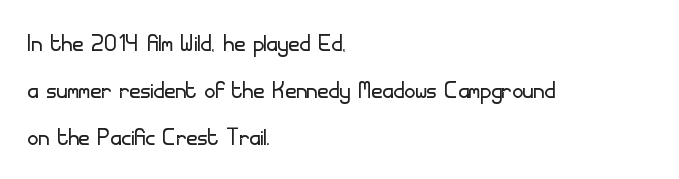
Q: Is the text bold? A: No.
Q: Is the text italic (slanted)? A: No, it is upright.
Q: Is the typeface a serif or a sans-serif typeface? A: Sans-serif.
Q: Is the text underlined? A: No.
Q: How is the paragraph aligned? A: Left-aligned.
Q: Is the spacing between letters normal or unusually wide? A: Normal.
Q: Is the spacing between lines tight, normal or loose? A: Normal.
Q: Width (condensed, normal, or wide)? A: Normal.
Q: Stroke contrast? A: Low.
Q: x-height? A: Small.
Q: Monospaced? A: No.
